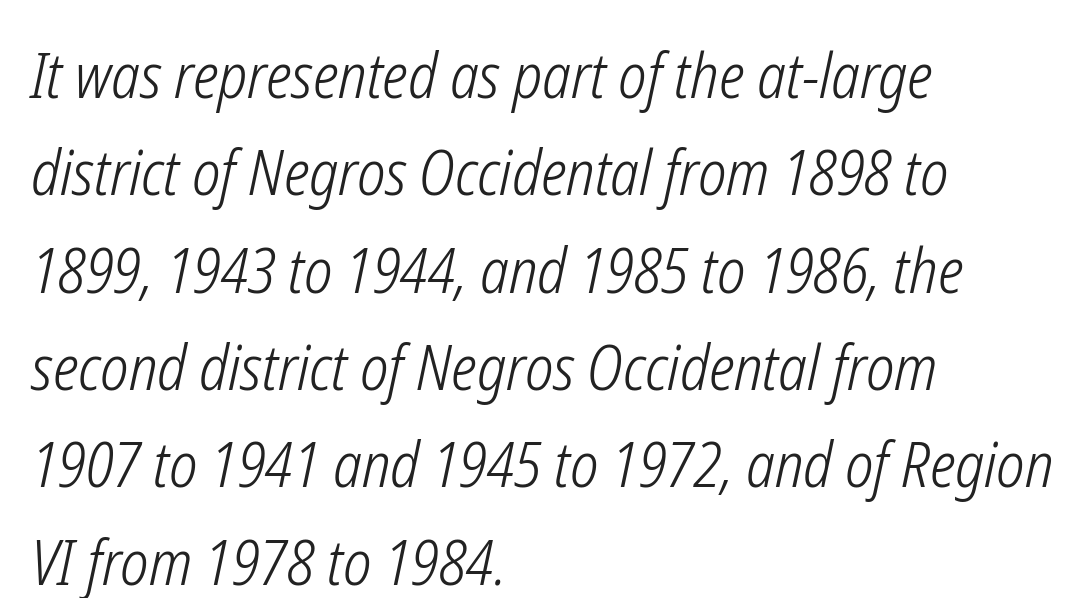
{"italic": "yes", "lean": "right", "slant_degrees": 12, "bold": "no", "weight": "light", "width": "condensed", "stroke_contrast": "low", "x_height": "medium", "monospaced": "no", "underline": "no", "align": "left", "line_spacing": "normal", "line_spacing_ratio": 1.57, "letter_spacing": "normal", "letter_spacing_em": 0.0, "glyph_px": 62}
